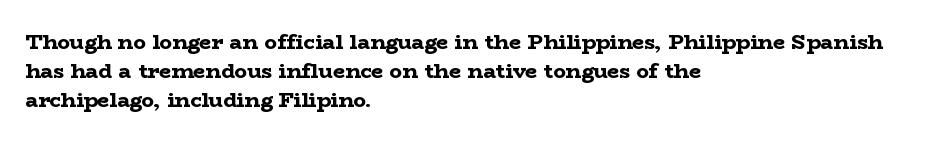
When letters stand straight like this, we call the style roman or upright. Line starts are locked; line ends wander. Quick note: underline off. Words appear dense and cohesive because spacing is normal. A normal amount of white space separates one row of letters from the next.
